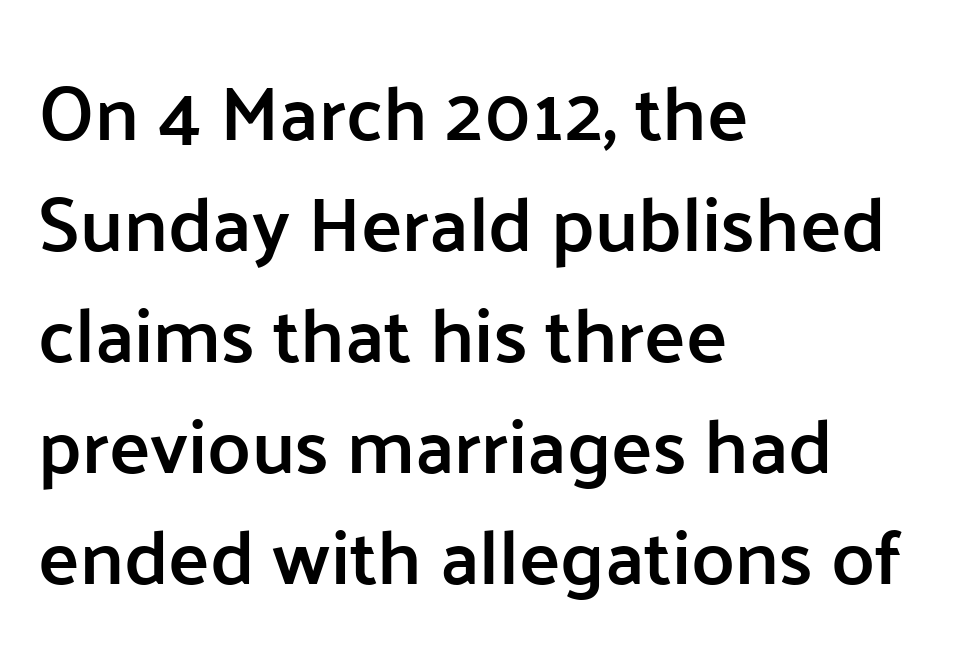
Q: Is the text bold? A: Semi-bold.
Q: Is the text italic (slanted)? A: No, it is upright.
Q: Is the typeface a serif or a sans-serif typeface? A: Sans-serif.
Q: Is the text underlined? A: No.
Q: How is the paragraph aligned? A: Left-aligned.
Q: Is the spacing between letters normal or unusually wide? A: Normal.
Q: Is the spacing between lines tight, normal or loose? A: Normal.
Q: Width (condensed, normal, or wide)? A: Normal.
Q: Stroke contrast? A: Low.
Q: x-height? A: Medium.
Q: Monospaced? A: No.
